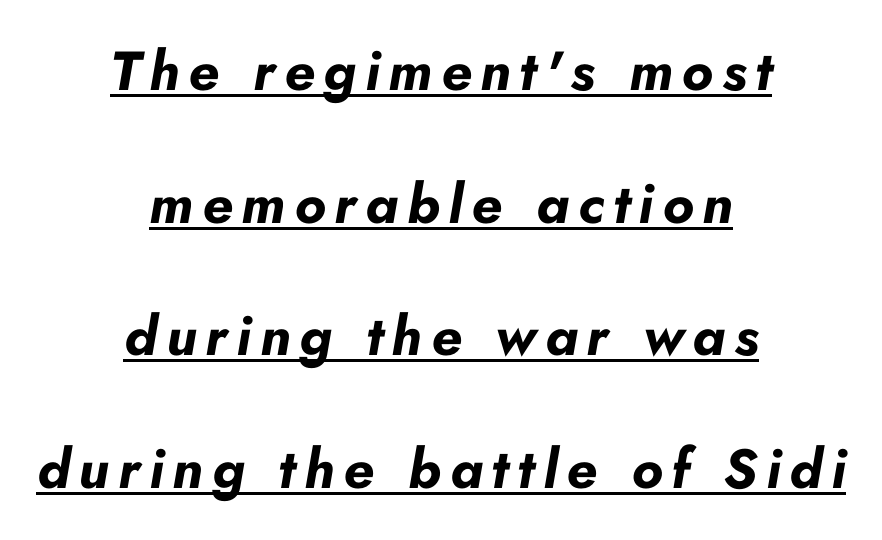
{"italic": "yes", "lean": "right", "slant_degrees": 10, "bold": "yes", "weight": "bold", "width": "normal", "stroke_contrast": "low", "x_height": "small", "monospaced": "no", "underline": "yes", "align": "center", "line_spacing": "loose", "line_spacing_ratio": 2.41, "glyph_px": 55}
